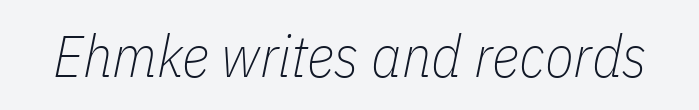
{"italic": "yes", "lean": "right", "slant_degrees": 11, "bold": "no", "weight": "thin", "width": "condensed", "stroke_contrast": "low", "x_height": "medium", "monospaced": "no", "underline": "no", "letter_spacing": "normal", "letter_spacing_em": 0.0, "glyph_px": 59}
